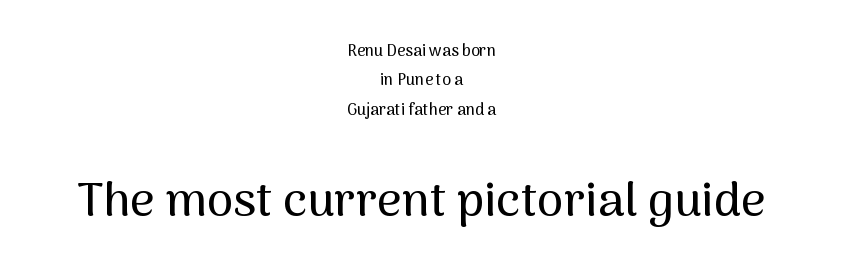
{"serif": "no", "italic": "no", "width": "normal", "stroke_contrast": "medium", "x_height": "medium", "monospaced": "no", "underline": "no", "align": "center", "line_spacing_ratio": 1.84, "letter_spacing": "normal", "letter_spacing_em": 0.0, "larger_block": "second", "size_ratio": 3.0, "glyph_px": 48}
